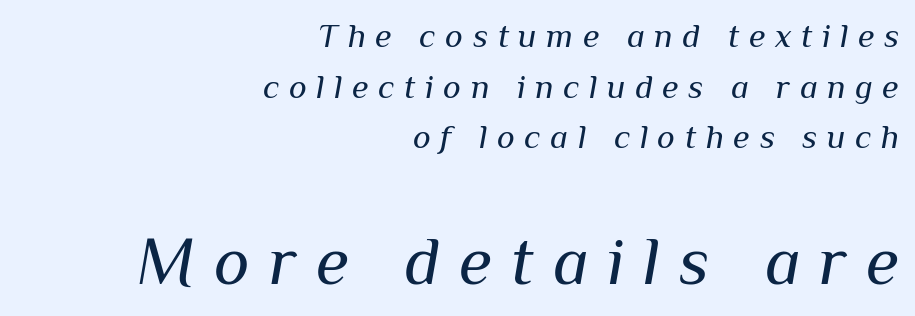
{"italic": "yes", "lean": "right", "slant_degrees": 10, "bold": "no", "weight": "regular", "width": "normal", "stroke_contrast": "medium", "x_height": "medium", "monospaced": "no", "underline": "no", "align": "right", "line_spacing": "normal", "line_spacing_ratio": 1.49, "letter_spacing": "wide", "letter_spacing_em": 0.28, "larger_block": "second", "size_ratio": 2.0, "glyph_px": 68}
